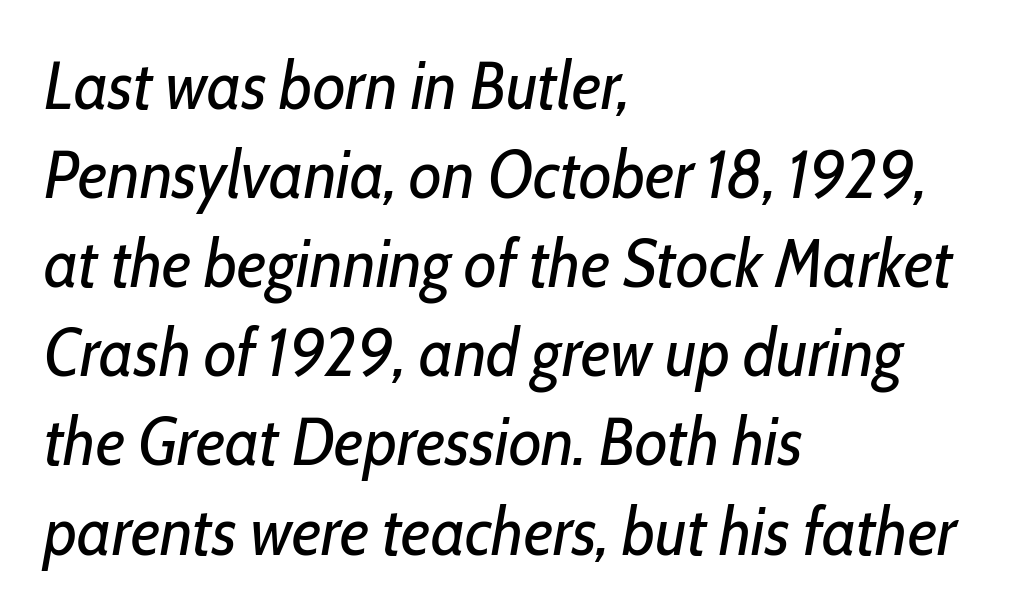
Q: Is the text bold? A: No.
Q: Is the text italic (slanted)? A: Yes, it leans right by about 10 degrees.
Q: Is the text underlined? A: No.
Q: How is the paragraph aligned? A: Left-aligned.
Q: Is the spacing between letters normal or unusually wide? A: Normal.
Q: Is the spacing between lines tight, normal or loose? A: Normal.
Q: Width (condensed, normal, or wide)? A: Condensed.
Q: Stroke contrast? A: Low.
Q: x-height? A: Medium.
Q: Monospaced? A: No.
